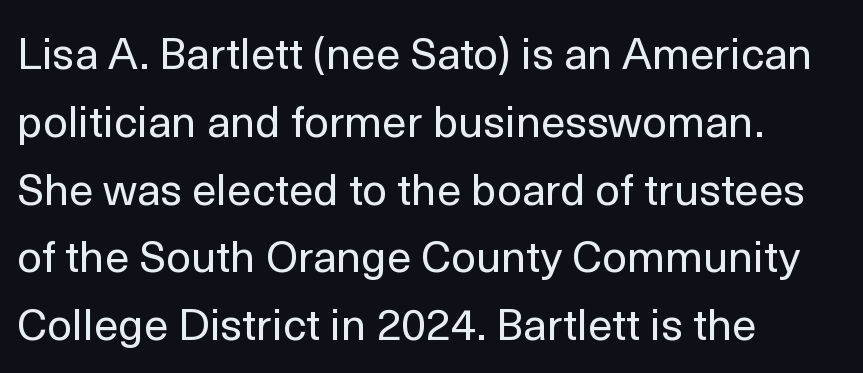
The image shows 44 px regular-weight sans-serif type, upright; set left-aligned, normal line spacing (1.54x), normal letter spacing, not underlined; a medium x-height.
